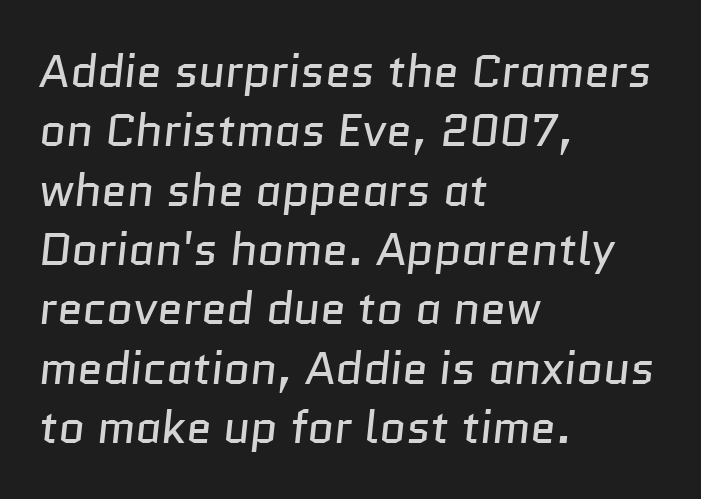
The setting favours the left margin, as ordinary paragraphs usually do. Regular leading. This rendering employs a face without finishing strokes, i.e., a sans-serif. The tracking reads as untouched default to a designer's eye. Letters have the restrained weight of plain body copy at most. Character widths vary here, with narrow letters taking less room than wide ones.
